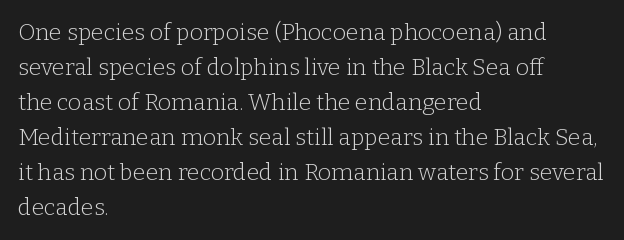
Weight: not bold — regular or lighter. The typesetter chose a ragged-right arrangement here. Each new line begins a customary step beneath the previous one. You could call the tracking neutral — neither tight nor loose. Only glyphs here, with clear space below each row. You can tell it's not italic because the verticals are truly vertical.
